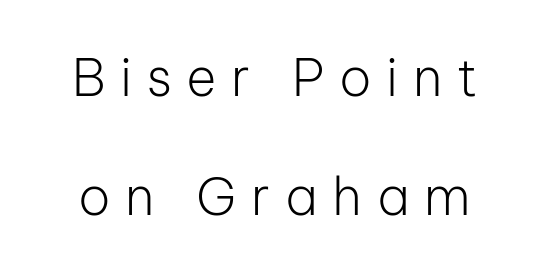
{"serif": "no", "italic": "no", "bold": "no", "weight": "light", "width": "normal", "stroke_contrast": "low", "x_height": "medium", "monospaced": "no", "underline": "no", "line_spacing": "loose", "line_spacing_ratio": 2.28, "letter_spacing": "wide", "letter_spacing_em": 0.28, "glyph_px": 52}
